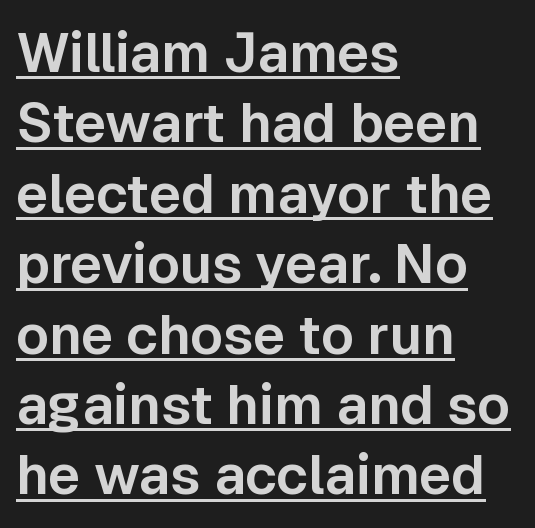
{"serif": "no", "italic": "no", "width": "normal", "stroke_contrast": "low", "x_height": "medium", "monospaced": "no", "underline": "yes", "align": "left", "line_spacing": "normal", "line_spacing_ratio": 1.28, "letter_spacing": "normal", "letter_spacing_em": 0.0, "glyph_px": 55}
